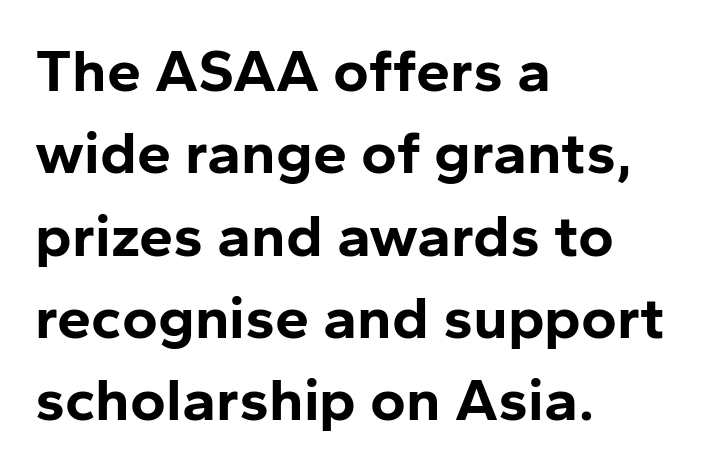
The image shows 61 px bold sans-serif type, upright; set left-aligned, normal line spacing (1.35x), normal letter spacing, not underlined; low stroke contrast and a medium x-height.
